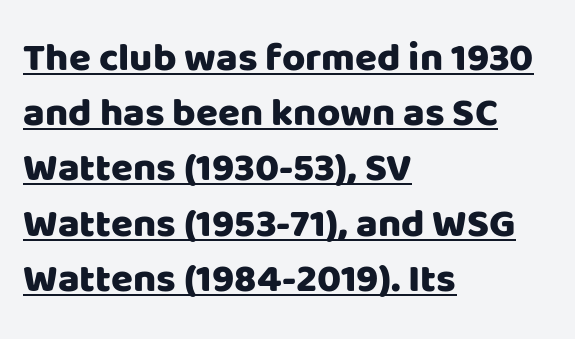
The text block is weighted toward the left margin, trailing off unevenly rightward. The glyphs in this specimen are sans serif. Vertically, the passage feels balanced, rows spaced as you'd expect. Honestly, the letter spacing is just normal — you wouldn't notice it. What decoration does the sample have? An underline. When letters stand straight like this, we call the style roman or upright.
